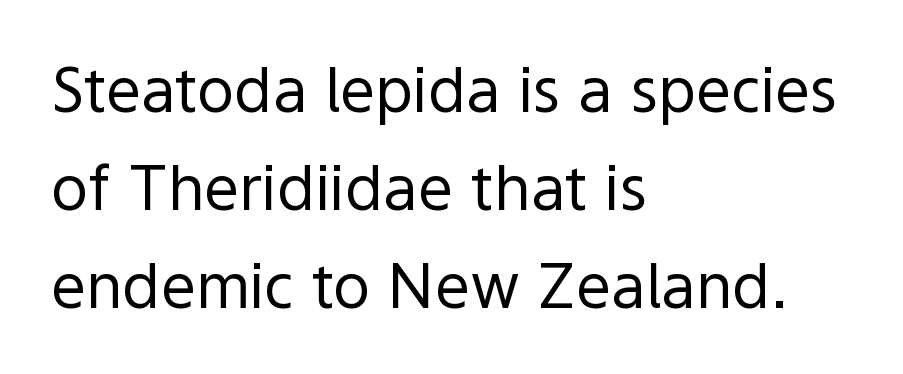
A clean baseline with only descenders dipping below it. Does the leading feel generous? No, just average. Is this a fixed-width face? No — the glyphs have proportional, varying widths. A typesetter would mark this as roman, not italic. Letter spacing: default.
